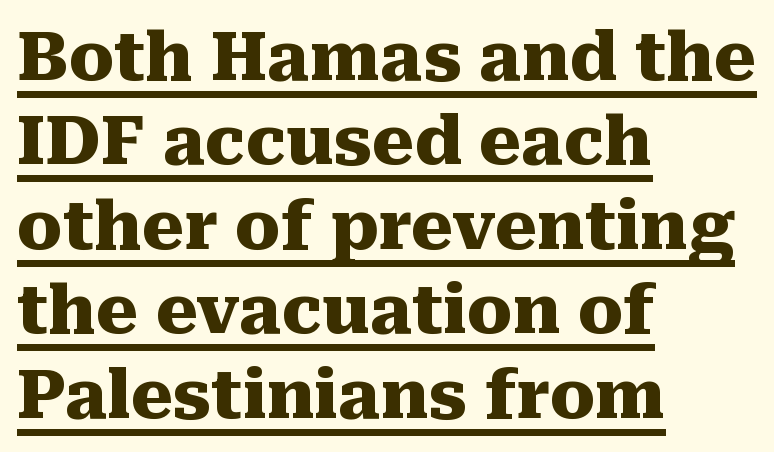
The image shows 67 px heavy serif type, upright; set left-aligned, normal line spacing (1.26x), normal letter spacing, underlined; medium stroke contrast and a medium x-height.
